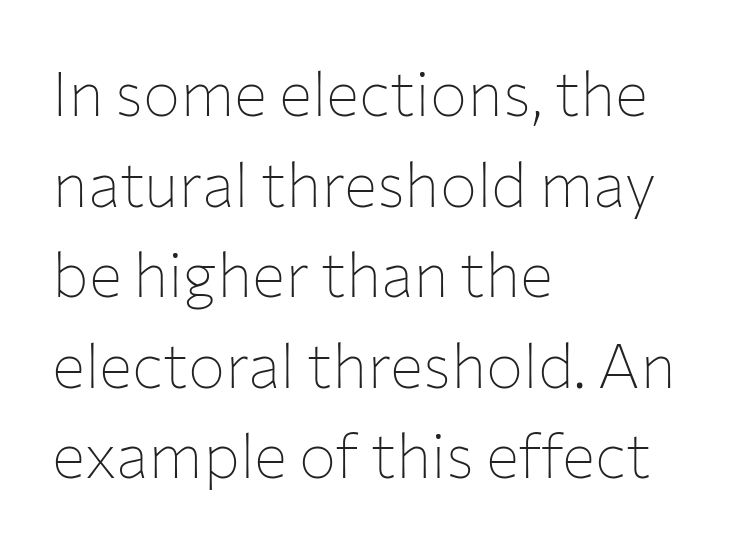
The image shows 62 px thin sans-serif type, upright; set left-aligned, normal line spacing (1.46x), normal letter spacing, not underlined; low stroke contrast and a medium x-height.
